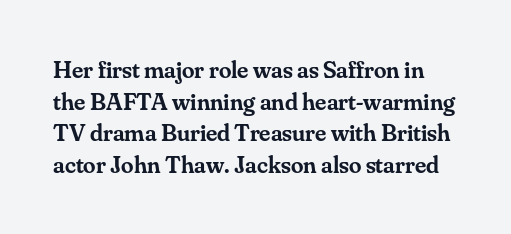
{"italic": "no", "bold": "semi", "underline": "no", "line_spacing": "normal", "line_spacing_ratio": 1.27, "letter_spacing": "normal", "letter_spacing_em": 0.0, "glyph_px": 25}
